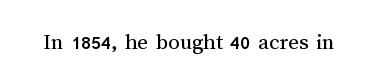
Q: Is the text bold? A: No.
Q: Is the text italic (slanted)? A: No, it is upright.
Q: Is the text underlined? A: No.
Q: Is the spacing between letters normal or unusually wide? A: Normal.
